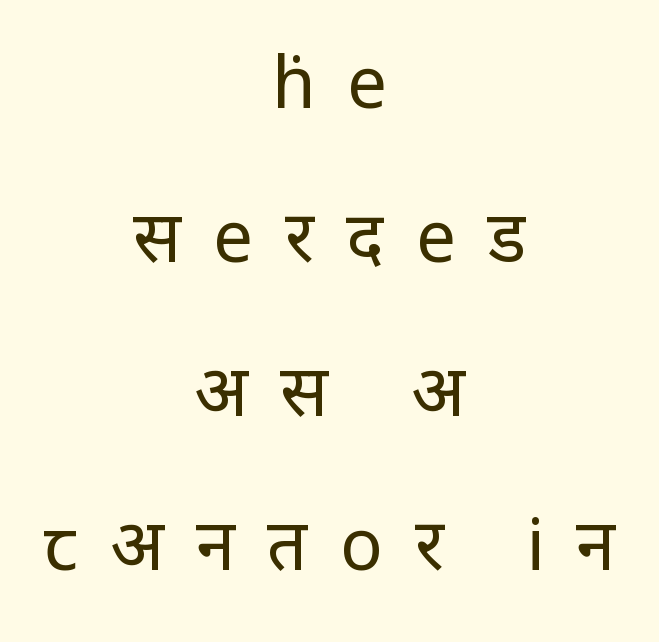
The image shows 71 px regular-weight, condensed sans-serif type, upright; set centered, loose line spacing (2.17x), unusually wide letter spacing (+0.45 em), not underlined; low stroke contrast and a large x-height.
